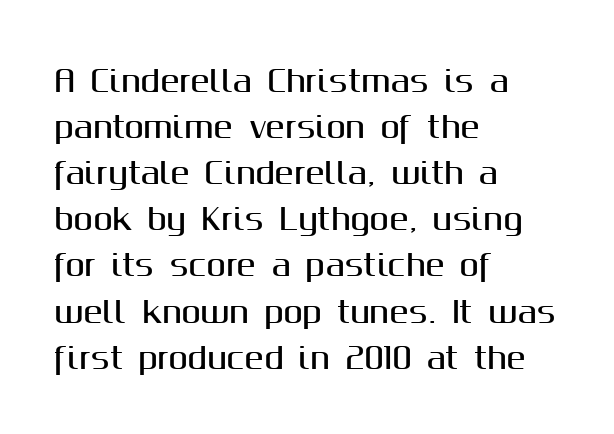
You could call the tracking neutral — neither tight nor loose. Unlike italic type, these characters show no tilt at all. The characters display no serif detailing; their extremities are plain. Horizontally, the lines are justified to the leading edge only. The specimen omits any rule beneath the text block's lines.
